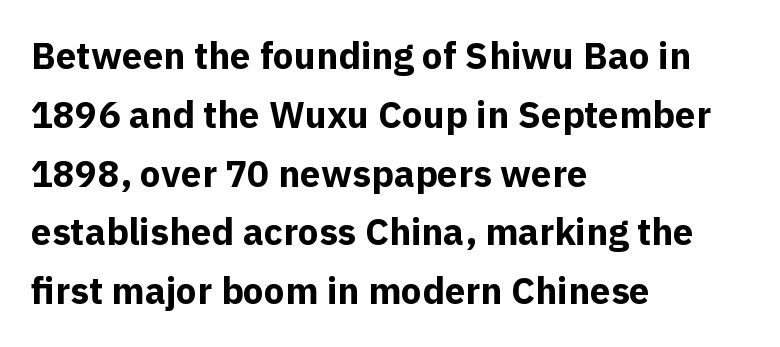
The image shows 37 px bold sans-serif type, upright; set left-aligned, normal line spacing (1.59x), normal letter spacing, not underlined; a medium x-height.
